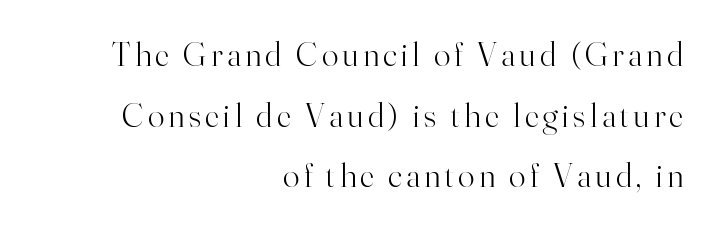
Q: Is the text bold? A: No.
Q: Is the text italic (slanted)? A: No, it is upright.
Q: Is the typeface a serif or a sans-serif typeface? A: Serif.
Q: Is the text underlined? A: No.
Q: How is the paragraph aligned? A: Right-aligned.
Q: Width (condensed, normal, or wide)? A: Normal.
Q: Stroke contrast? A: High.
Q: x-height? A: Small.
Q: Monospaced? A: No.
